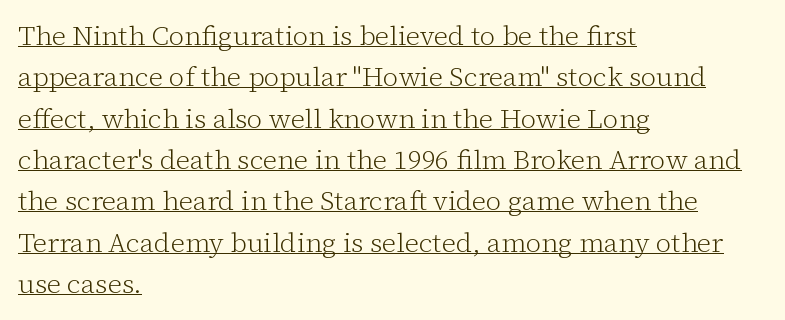
Q: Is the text bold? A: No.
Q: Is the text italic (slanted)? A: No, it is upright.
Q: Is the text underlined? A: Yes.
Q: How is the paragraph aligned? A: Left-aligned.
Q: Is the spacing between letters normal or unusually wide? A: Normal.
Q: Is the spacing between lines tight, normal or loose? A: Normal.
